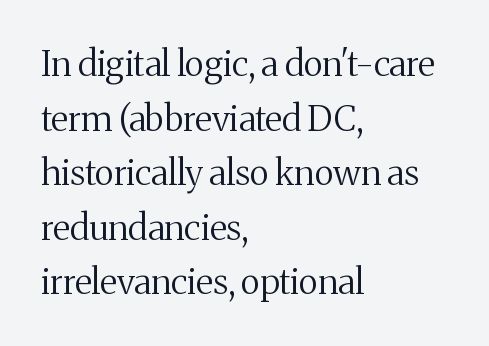
{"serif": "yes", "italic": "no", "bold": "no", "weight": "regular", "width": "normal", "stroke_contrast": "medium", "x_height": "medium", "monospaced": "no", "underline": "no", "align": "left", "line_spacing": "normal", "line_spacing_ratio": 1.56, "letter_spacing": "normal", "letter_spacing_em": 0.0, "glyph_px": 35}
